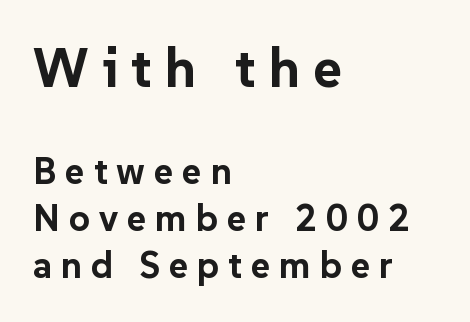
{"serif": "no", "italic": "no", "bold": "yes", "weight": "bold", "width": "normal", "stroke_contrast": "low", "x_height": "medium", "monospaced": "no", "underline": "no", "align": "left", "line_spacing": "normal", "line_spacing_ratio": 1.27, "letter_spacing": "wide", "letter_spacing_em": 0.24, "larger_block": "first", "size_ratio": 1.49, "glyph_px": 55}
